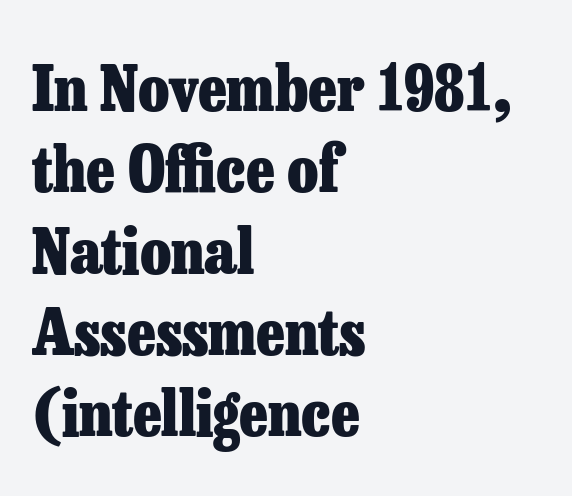
{"serif": "yes", "italic": "no", "bold": "yes", "weight": "heavy", "width": "normal", "stroke_contrast": "low", "x_height": "medium", "monospaced": "no", "underline": "no", "align": "left", "line_spacing": "normal", "line_spacing_ratio": 1.29, "letter_spacing": "normal", "letter_spacing_em": 0.0, "glyph_px": 63}
